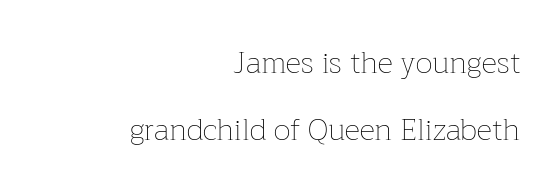
The strokes carry an ordinary text weight at most. If you drew a line through each stem, it would be perfectly vertical. The face used here is proportionally spaced, like ordinary book or web type. The gaps between neighbouring characters are ordinary and unremarkable.
